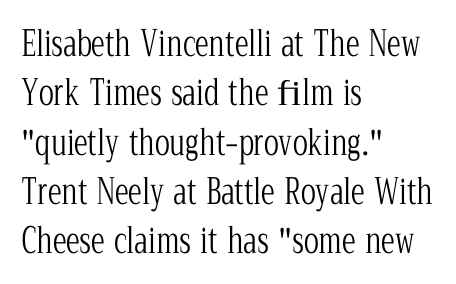
The image shows 35 px light, condensed serif type, upright; set left-aligned, normal line spacing (1.41x), normal letter spacing, not underlined; low stroke contrast and a medium x-height.
